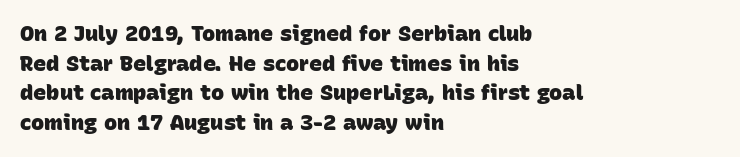
The typesetting leans heavy: a genuine bold. Leading: standard. The ragged edge is on the right, which tells us the setting is flush left. Spacing between characters is what you'd get straight out of the box. The passage shown is not underscored anywhere.
